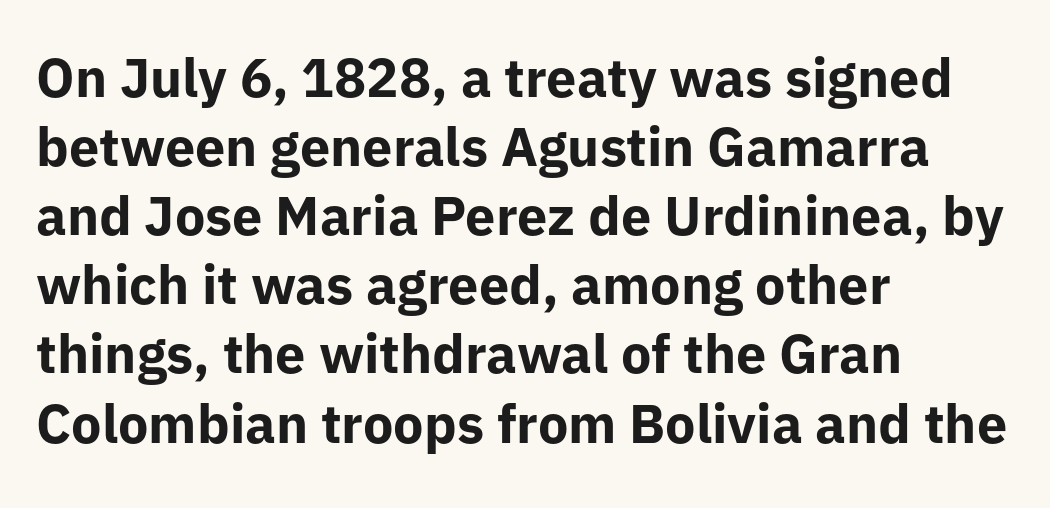
{"serif": "no", "italic": "no", "bold": "yes", "weight": "bold", "width": "normal", "stroke_contrast": "low", "x_height": "medium", "monospaced": "no", "underline": "no", "align": "left", "line_spacing": "normal", "line_spacing_ratio": 1.28, "letter_spacing": "normal", "letter_spacing_em": 0.0, "glyph_px": 54}
